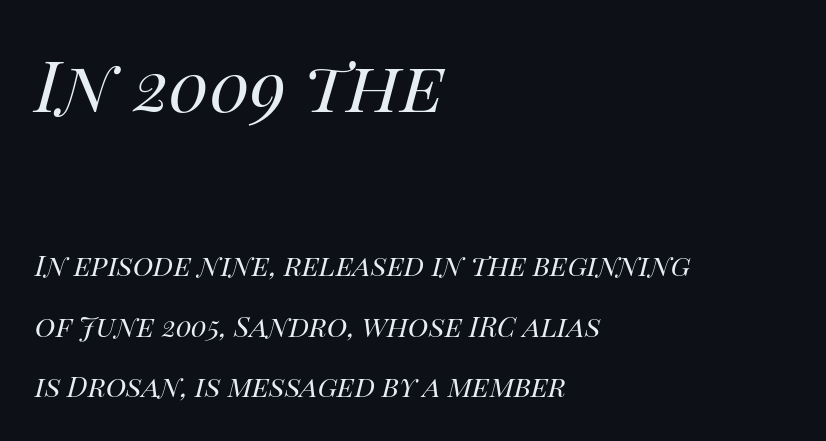
The image shows 71 px regular-weight type, italic (leaning right); set left-aligned, loose line spacing (2.16x), normal letter spacing, not underlined; the first (top) block is 2.54x larger; high stroke contrast and a large x-height.
